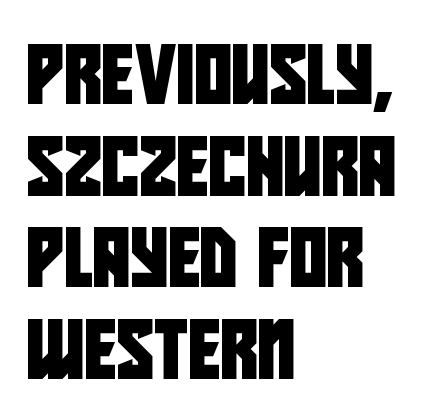
Q: Is the typeface a serif or a sans-serif typeface? A: Sans-serif.
Q: Is the text underlined? A: No.
Q: How is the paragraph aligned? A: Left-aligned.
Q: Is the spacing between letters normal or unusually wide? A: Normal.
Q: Is the spacing between lines tight, normal or loose? A: Normal.
Q: Width (condensed, normal, or wide)? A: Condensed.
Q: Stroke contrast? A: Low.
Q: x-height? A: Large.
Q: Monospaced? A: No.
